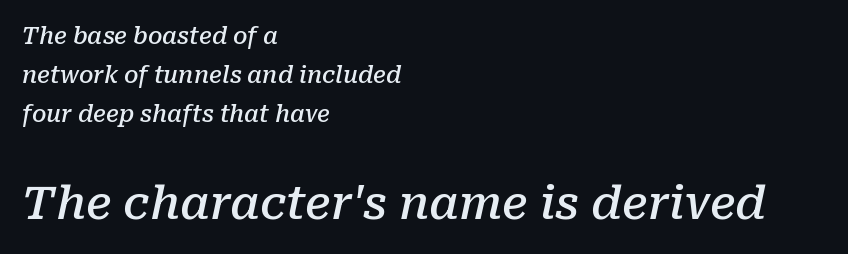
Q: Is the text bold? A: Semi-bold.
Q: Is the text italic (slanted)? A: Yes, it leans right by about 10 degrees.
Q: Is the typeface a serif or a sans-serif typeface? A: Serif.
Q: Is the text underlined? A: No.
Q: How is the paragraph aligned? A: Left-aligned.
Q: Is the spacing between letters normal or unusually wide? A: Normal.
Q: Is the spacing between lines tight, normal or loose? A: Normal.
Q: Which block of text is set in a larger size, the first (top) or the second (bottom)? A: The second (bottom) one.
Q: Width (condensed, normal, or wide)? A: Normal.
Q: Stroke contrast? A: Low.
Q: x-height? A: Medium.
Q: Monospaced? A: No.
